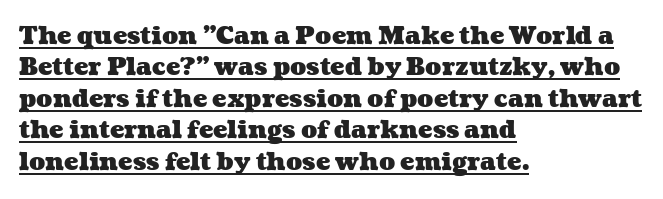
{"bold": "yes", "underline": "yes", "align": "left", "line_spacing": "normal", "line_spacing_ratio": 1.31, "letter_spacing": "normal", "letter_spacing_em": 0.0, "glyph_px": 24}
